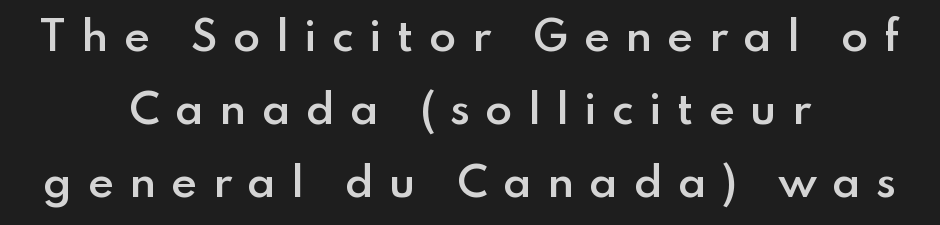
Q: Is the text bold? A: Semi-bold.
Q: Is the text italic (slanted)? A: No, it is upright.
Q: Is the typeface a serif or a sans-serif typeface? A: Sans-serif.
Q: Is the text underlined? A: No.
Q: How is the paragraph aligned? A: Centered.
Q: Is the spacing between letters normal or unusually wide? A: Unusually wide.
Q: Width (condensed, normal, or wide)? A: Normal.
Q: Stroke contrast? A: Low.
Q: x-height? A: Small.
Q: Monospaced? A: No.
